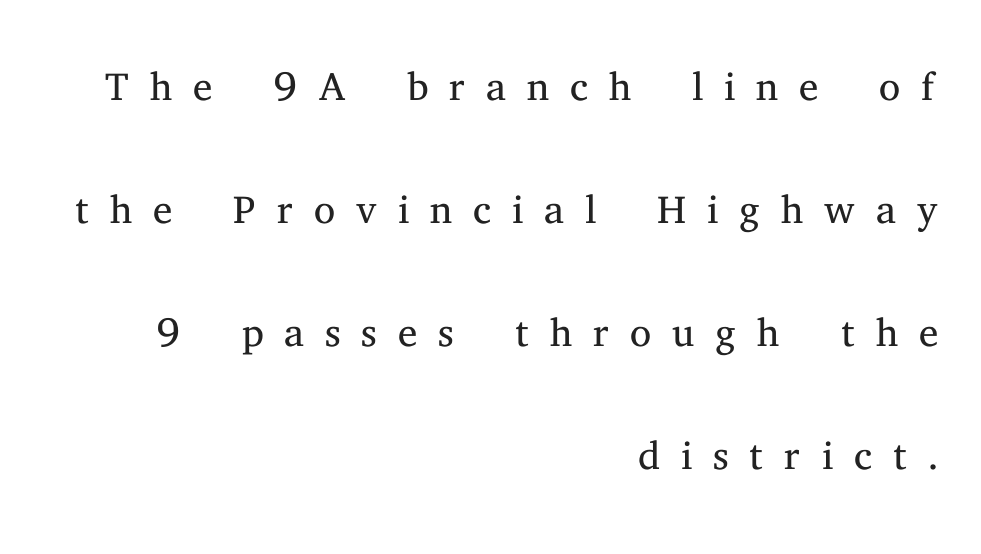
The image shows 60 px light serif type, upright; set right-aligned, loose line spacing (2.05x), unusually wide letter spacing (+0.35 em), not underlined; medium stroke contrast and a medium x-height.
